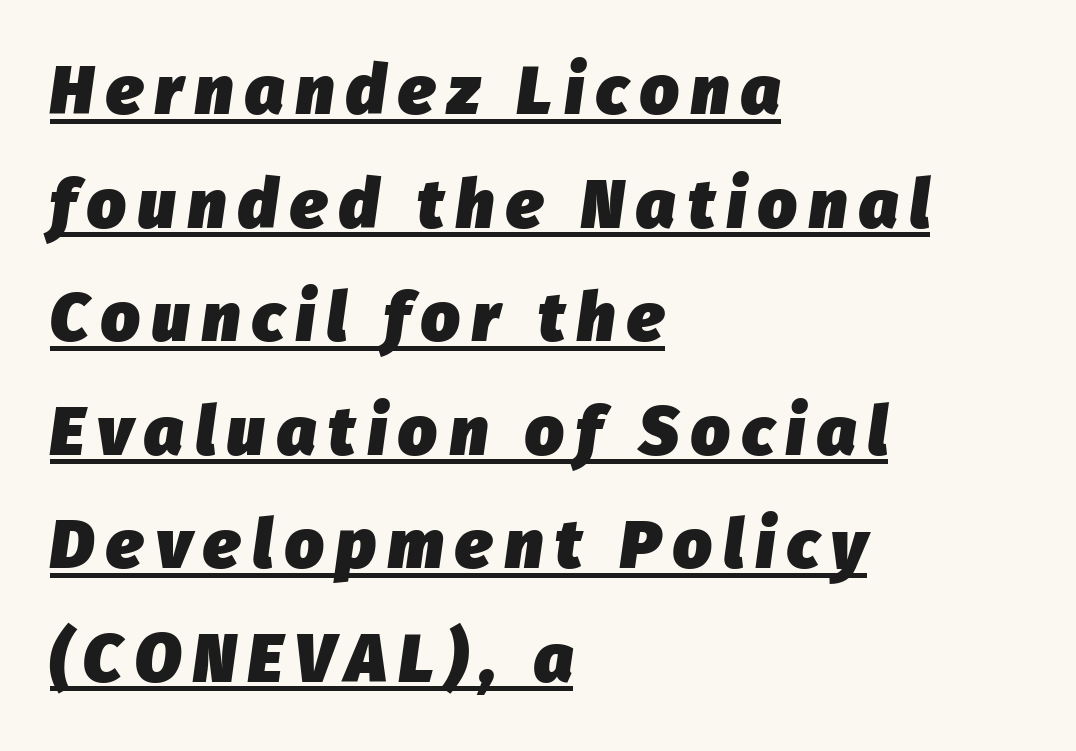
{"italic": "yes", "lean": "right", "slant_degrees": 8, "bold": "yes", "weight": "heavy", "width": "normal", "stroke_contrast": "low", "x_height": "medium", "monospaced": "no", "underline": "yes", "align": "left", "line_spacing": "normal", "line_spacing_ratio": 1.67, "glyph_px": 68}
